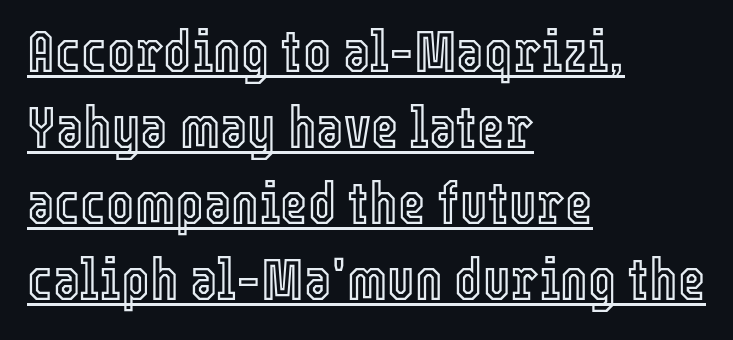
Q: Is the text italic (slanted)? A: No, it is upright.
Q: Is the text underlined? A: Yes.
Q: How is the paragraph aligned? A: Left-aligned.
Q: Is the spacing between letters normal or unusually wide? A: Normal.
Q: Is the spacing between lines tight, normal or loose? A: Normal.
Q: Width (condensed, normal, or wide)? A: Condensed.
Q: x-height? A: Medium.
Q: Monospaced? A: No.
